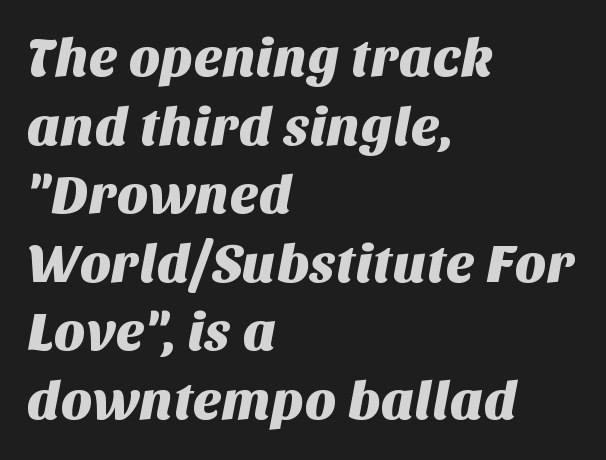
{"serif": "no", "width": "normal", "stroke_contrast": "medium", "x_height": "large", "monospaced": "no", "underline": "no", "align": "left", "line_spacing": "normal", "line_spacing_ratio": 1.27, "letter_spacing": "normal", "letter_spacing_em": 0.0, "glyph_px": 54}
